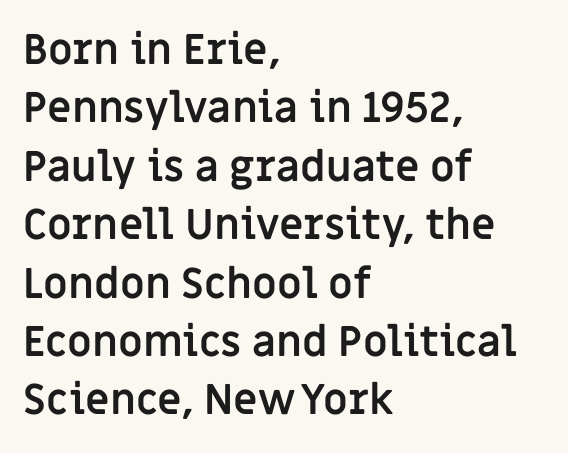
The image shows 42 px semibold sans-serif type, upright; set left-aligned, normal line spacing (1.39x), normal letter spacing, not underlined; low stroke contrast and a large x-height.
